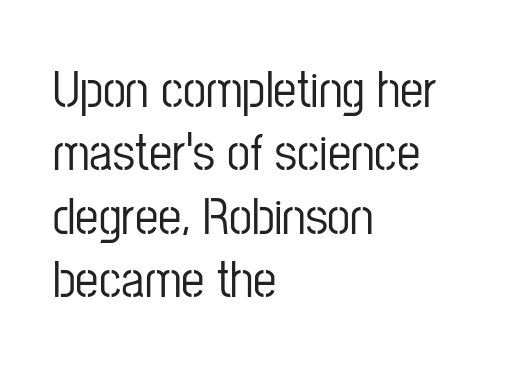
Q: Is the text italic (slanted)? A: No, it is upright.
Q: Is the typeface a serif or a sans-serif typeface? A: Sans-serif.
Q: Is the text underlined? A: No.
Q: How is the paragraph aligned? A: Left-aligned.
Q: Is the spacing between letters normal or unusually wide? A: Normal.
Q: Width (condensed, normal, or wide)? A: Condensed.
Q: Stroke contrast? A: Low.
Q: x-height? A: Medium.
Q: Monospaced? A: No.
